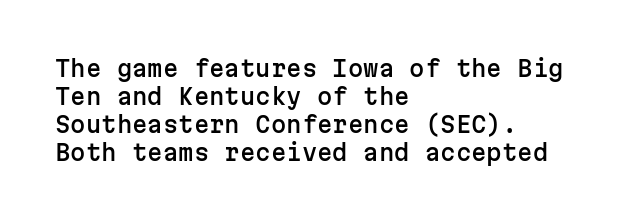
{"italic": "no", "underline": "no", "align": "left", "line_spacing": "normal", "line_spacing_ratio": 1.28, "letter_spacing": "normal", "letter_spacing_em": 0.0, "glyph_px": 22}
